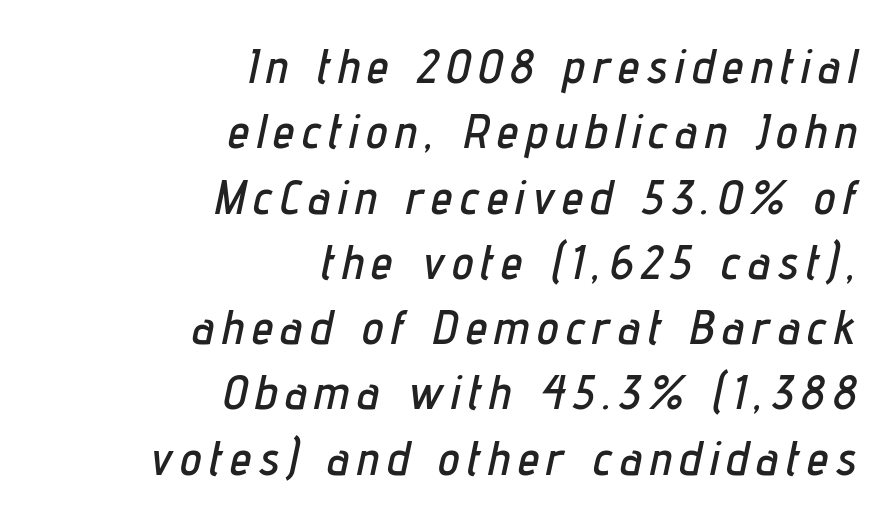
The image shows 48 px condensed type, italic (leaning right); set right-aligned, normal line spacing (1.36x), not underlined; low stroke contrast and a medium x-height.
